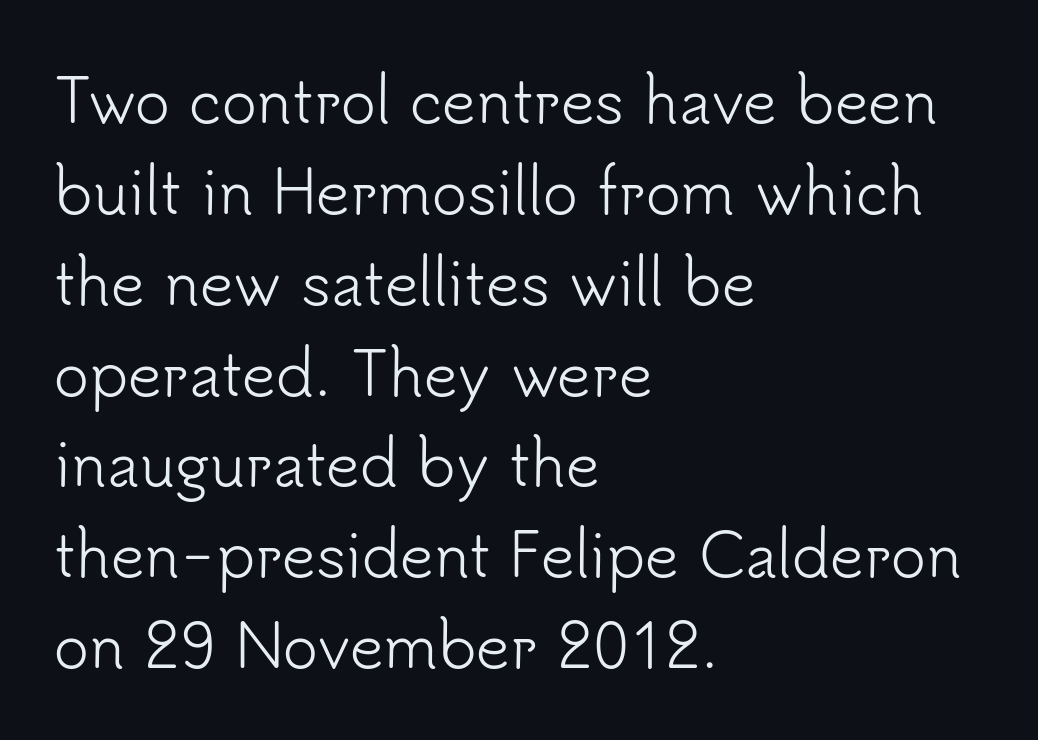
The image shows 59 px light sans-serif type, upright; set left-aligned, normal line spacing (1.54x), normal letter spacing, not underlined; low stroke contrast and a small x-height.
